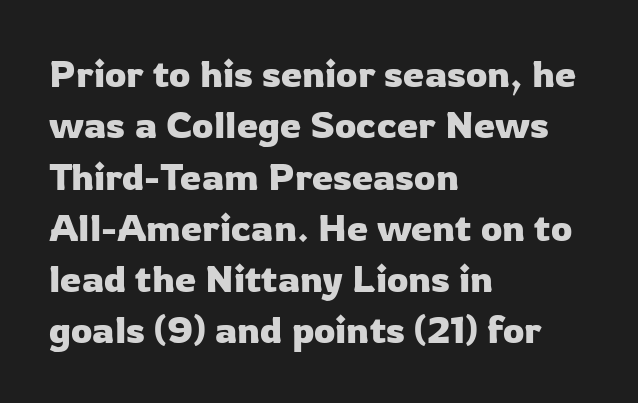
Does the leading feel generous? No, just average. Observe the absence of serifs on each vertical stroke in this sample. The lettering stays uniformly vertical, giving the passage a roman look. The paragraph has a hard left edge and a soft right edge. Plain, unruled lines of type.
